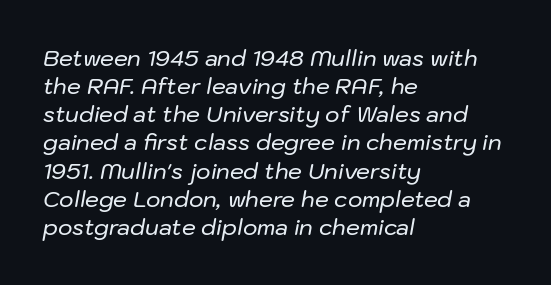
If you measured baseline to baseline, you'd find a middling distance. The foot of each line stays bare and open. The rendering keeps characters at their native spacing. In CSS terms this would be text-align: left. Does the lettering tilt? It does — this is italic.
